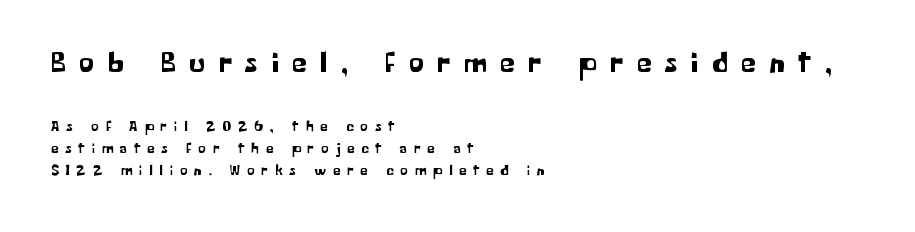
A normal amount of white space separates one row of letters from the next. Check the space under the baseline: it is left empty. In terms of posture, this sample is upright. Short note: letters widely spaced. Top chunk: large. Bottom chunk: small. Here the designer chose a conventional face with non-uniform glyph widths.
